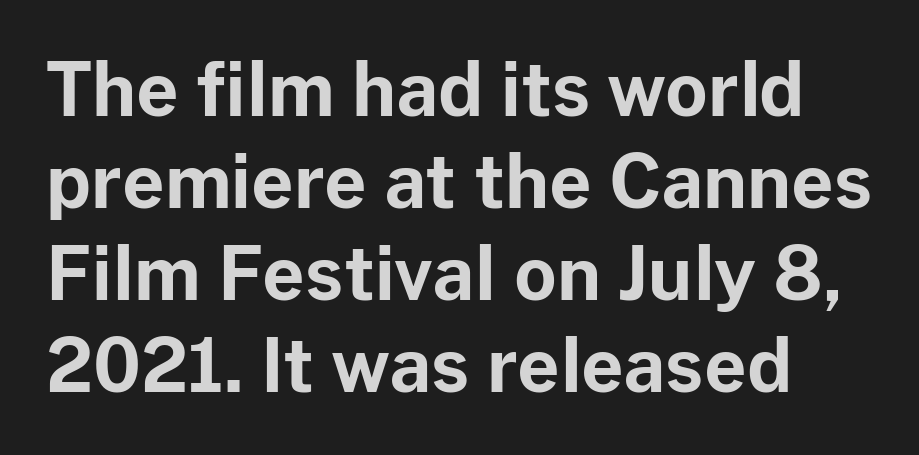
Do the characters align in a grid? No, the font is proportional. Descenders are the only things crossing below the line. Standard letterfit; no display-style spreading of the glyphs. You can tell it's not italic because the verticals are truly vertical. The face used here is a sans, in the tradition of grotesques and geometrics. Leading matches the norm, producing a regular column.
